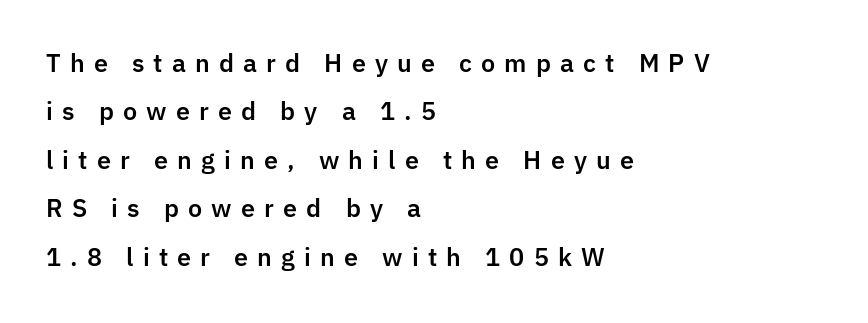
The image shows 24 px text type, upright; set left-aligned, loose line spacing (2.02x), unusually wide letter spacing (+0.38 em), not underlined.
